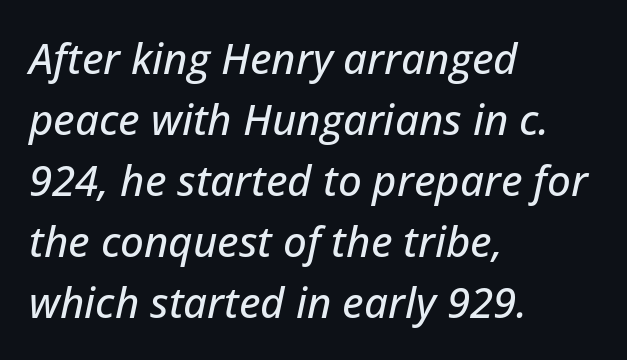
The image shows 42 px text type, italic (leaning right); set left-aligned, normal line spacing (1.45x), normal letter spacing, not underlined; low stroke contrast and a medium x-height.
